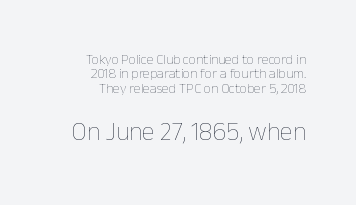
The image shows 26 px text type, upright; set right-aligned, tight line spacing (1.03x), normal letter spacing, not underlined; the second (bottom) block is 1.86x larger.
